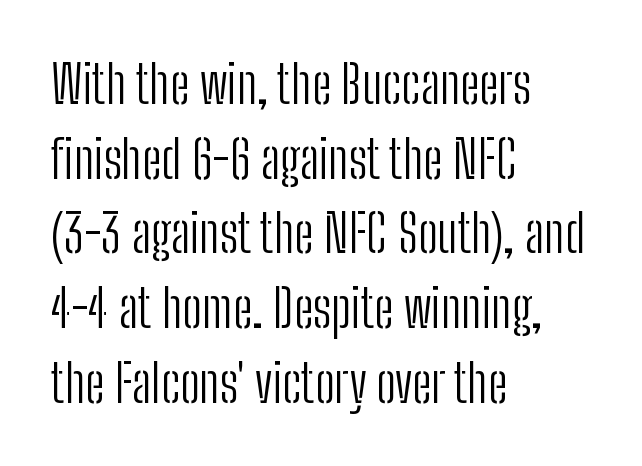
Think of a printed novel: that variable character pitch is what you see here. Regular leading. This sample uses plain, unmodified letter spacing. Nothing heavy about these letters — not bold at all. Reading down the block, your eye returns to a fixed left position each line.
